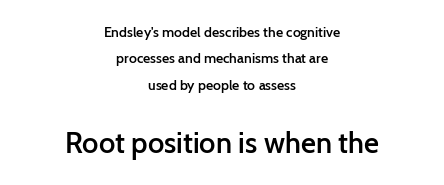
The image shows 29 px semibold sans-serif type, upright; set centered, line spacing 1.88x, normal letter spacing, not underlined; the second (bottom) block is 2.07x larger; low stroke contrast and a medium x-height.
